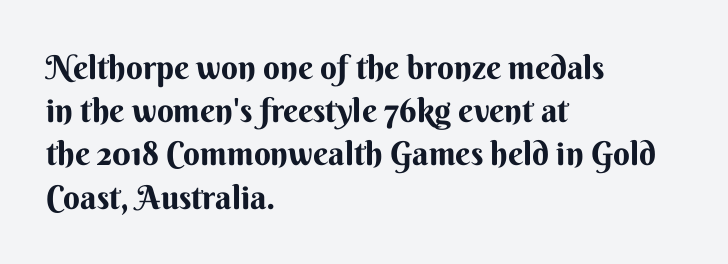
Q: Is the text italic (slanted)? A: No, it is upright.
Q: Is the typeface a serif or a sans-serif typeface? A: Sans-serif.
Q: Is the text underlined? A: No.
Q: How is the paragraph aligned? A: Left-aligned.
Q: Is the spacing between letters normal or unusually wide? A: Normal.
Q: Is the spacing between lines tight, normal or loose? A: Normal.
Q: Width (condensed, normal, or wide)? A: Normal.
Q: Stroke contrast? A: Medium.
Q: x-height? A: Small.
Q: Monospaced? A: No.
